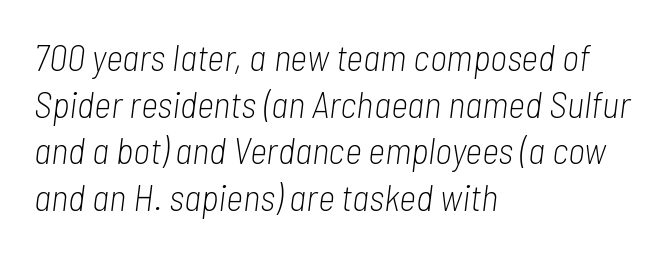
The image shows 37 px light, condensed type, italic (leaning right); set left-aligned, normal line spacing (1.26x), normal letter spacing, not underlined; low stroke contrast and a medium x-height.
